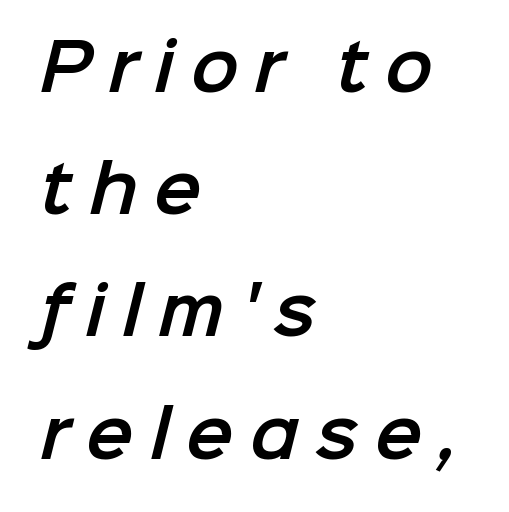
The image shows 64 px sans-serif type; set left-aligned, loose line spacing (1.91x), unusually wide letter spacing (+0.25 em), not underlined; low stroke contrast and a medium x-height.
